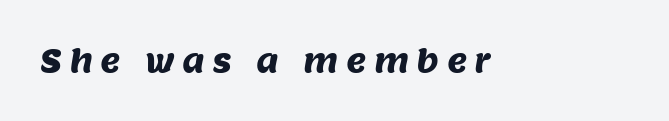
Does extra space separate the letters? Yes, quite a lot of it. This sample has the flowing, uneven cadence of proportional lettering. This rendering features lettering with no underline. Serif or sans? Sans — the stroke terminals are bare.
